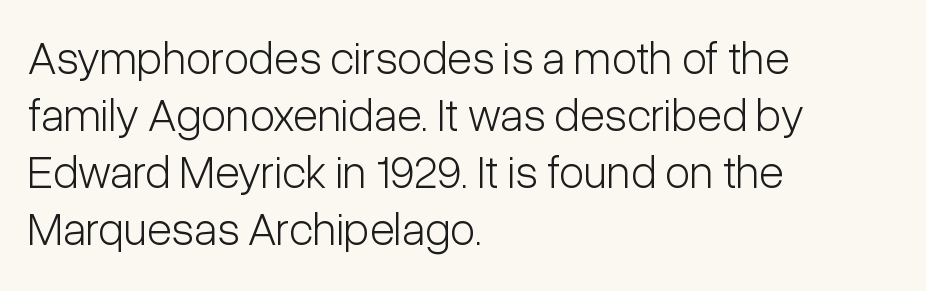
{"serif": "no", "italic": "no", "bold": "no", "weight": "light", "width": "condensed", "stroke_contrast": "low", "x_height": "medium", "monospaced": "no", "underline": "no", "align": "left", "line_spacing_ratio": 1.24, "letter_spacing": "normal", "letter_spacing_em": 0.0, "glyph_px": 46}
